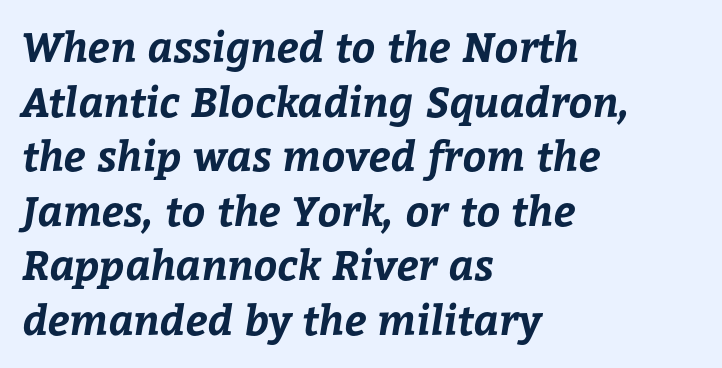
{"bold": "yes", "weight": "bold", "width": "normal", "stroke_contrast": "low", "x_height": "medium", "monospaced": "no", "underline": "no", "align": "left", "line_spacing": "normal", "line_spacing_ratio": 1.33, "letter_spacing": "normal", "letter_spacing_em": 0.0, "glyph_px": 41}
